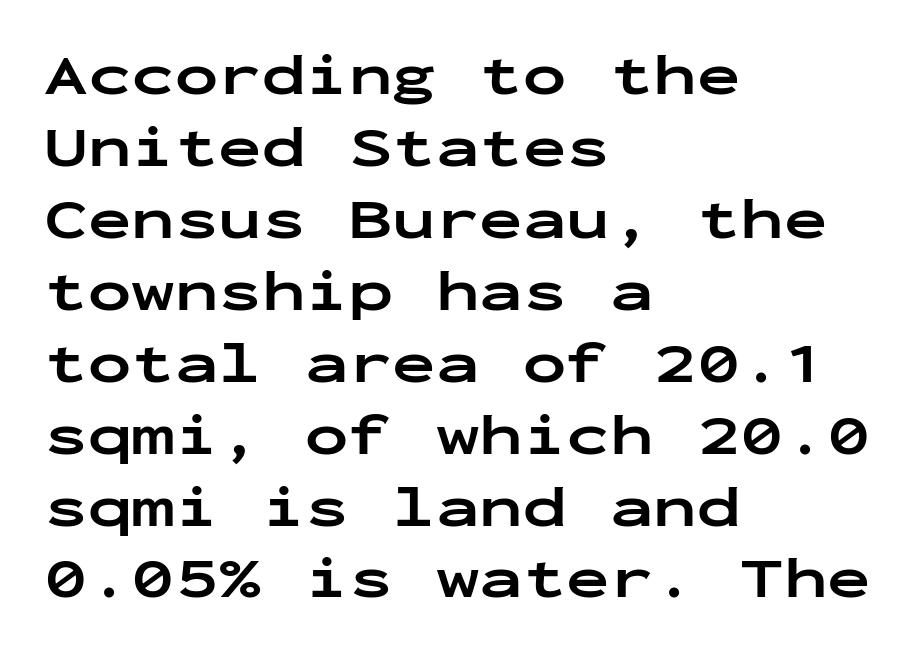
The image shows 58 px bold, wide sans-serif type, upright, monospaced; set left-aligned, line spacing 1.24x, normal letter spacing, not underlined; low stroke contrast and a medium x-height.
